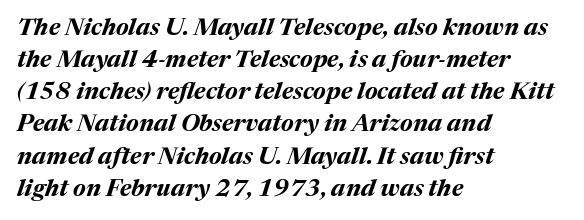
Q: Is the text bold? A: Yes.
Q: Is the text italic (slanted)? A: Yes, it leans right by about 17 degrees.
Q: Is the text underlined? A: No.
Q: How is the paragraph aligned? A: Left-aligned.
Q: Is the spacing between letters normal or unusually wide? A: Normal.
Q: Is the spacing between lines tight, normal or loose? A: Normal.
